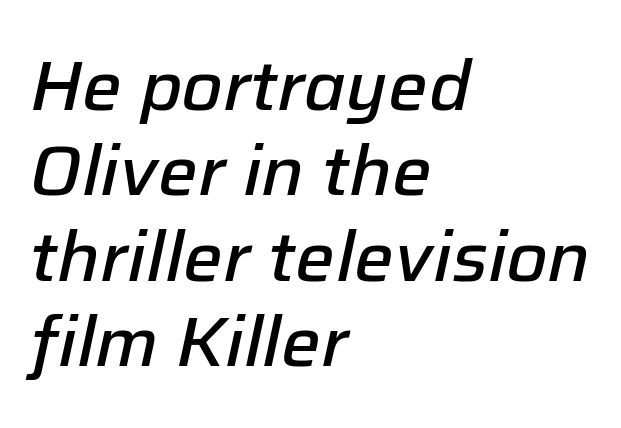
In CSS terms this would be text-align: left. In terms of posture, this sample is oblique. This is the in-between weight designers call semibold or demi. Glyph-to-glyph distance matches everyday printed text. A typesetter would call this proportional, since set widths differ per character. The words here are not underlined.
